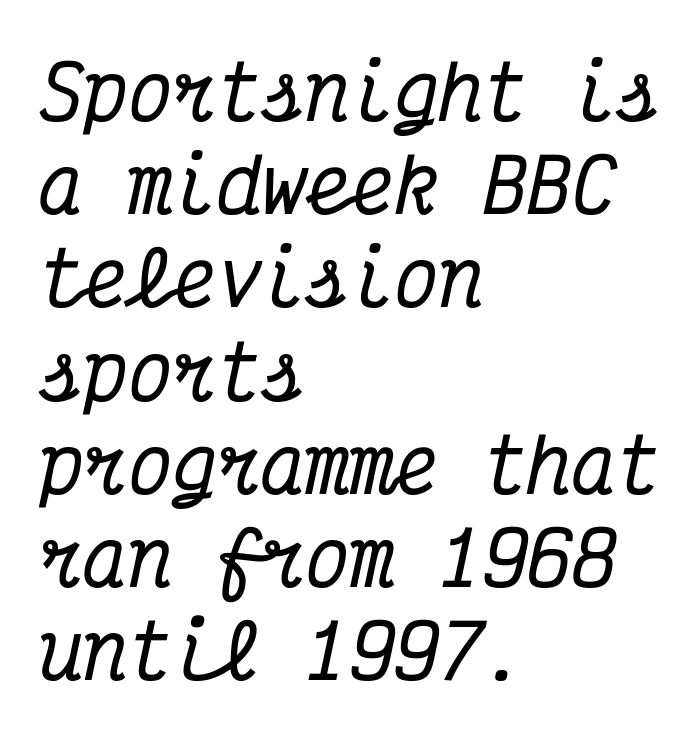
The image shows 74 px condensed serif type, italic (leaning right), monospaced; set left-aligned, normal line spacing (1.26x), normal letter spacing, not underlined; medium stroke contrast and a medium x-height.
